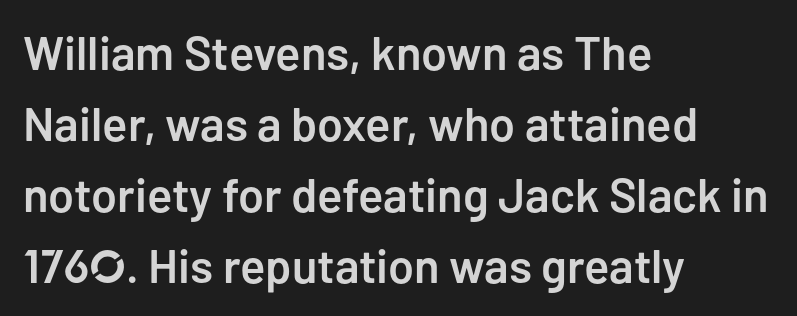
Q: Is the text bold? A: Semi-bold.
Q: Is the text italic (slanted)? A: No, it is upright.
Q: Is the typeface a serif or a sans-serif typeface? A: Sans-serif.
Q: Is the text underlined? A: No.
Q: How is the paragraph aligned? A: Left-aligned.
Q: Is the spacing between letters normal or unusually wide? A: Normal.
Q: Is the spacing between lines tight, normal or loose? A: Normal.
Q: Width (condensed, normal, or wide)? A: Normal.
Q: Stroke contrast? A: Low.
Q: x-height? A: Medium.
Q: Monospaced? A: No.
